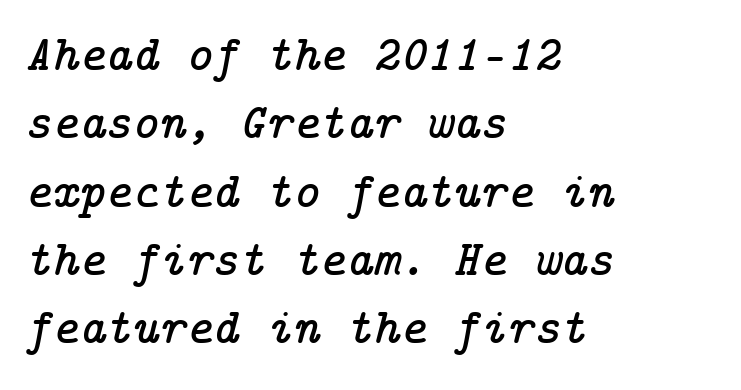
Whoever set this chose a conventional vertical rhythm. Compared with typical body copy, the letter spacing here is the same. The font family rendered here belongs to the serif group. Only glyphs here, with clear space below each row. The lines are quadded left.
